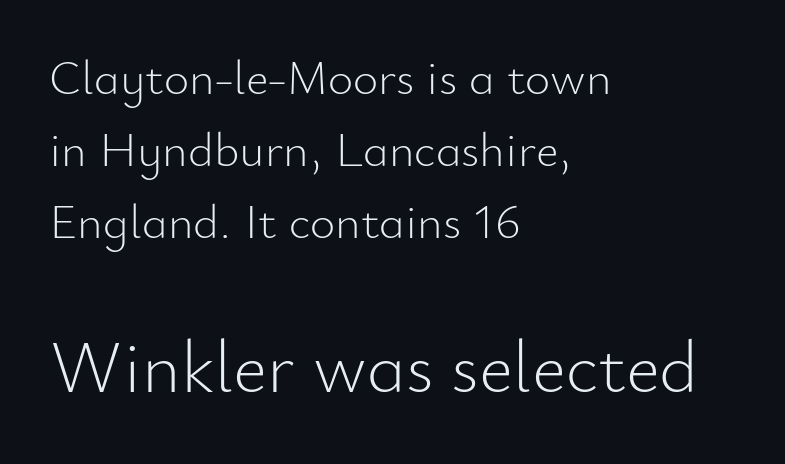
Q: Is the text bold? A: No.
Q: Is the text italic (slanted)? A: No, it is upright.
Q: Is the typeface a serif or a sans-serif typeface? A: Sans-serif.
Q: Is the text underlined? A: No.
Q: How is the paragraph aligned? A: Left-aligned.
Q: Is the spacing between letters normal or unusually wide? A: Normal.
Q: Is the spacing between lines tight, normal or loose? A: Normal.
Q: Which block of text is set in a larger size, the first (top) or the second (bottom)? A: The second (bottom) one.
Q: Width (condensed, normal, or wide)? A: Normal.
Q: Stroke contrast? A: Low.
Q: x-height? A: Small.
Q: Monospaced? A: No.
